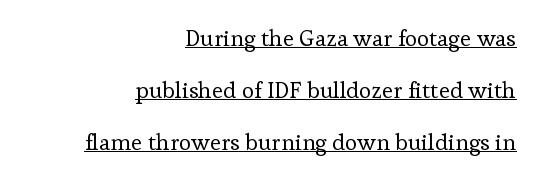
The image shows 23 px text type, upright; set right-aligned, loose line spacing (2.27x), normal letter spacing, underlined.
